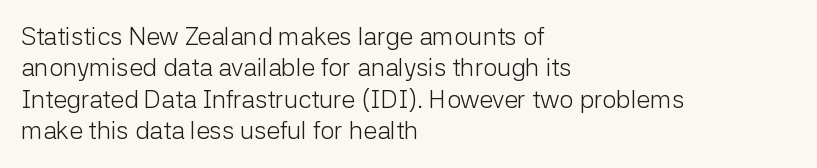
{"italic": "no", "bold": "no", "underline": "no", "align": "left", "line_spacing": "normal", "line_spacing_ratio": 1.26, "letter_spacing": "normal", "letter_spacing_em": 0.0, "glyph_px": 25}
